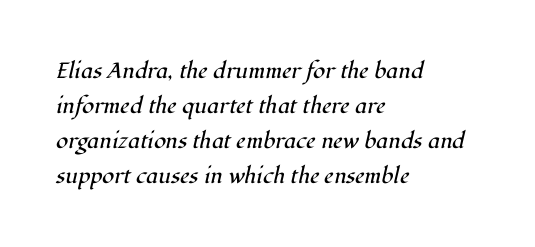
The image shows 22 px text type, italic (leaning right); set left-aligned, normal line spacing (1.59x), normal letter spacing, not underlined.
